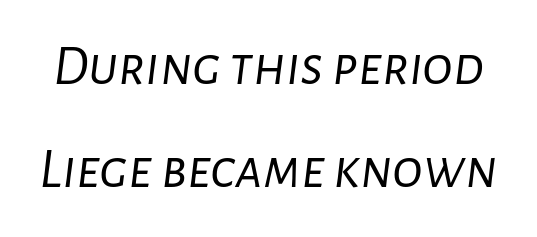
The letterforms sit shoulder to shoulder at normal distance. Looks like regular typesetting: each glyph gets only the width it needs. It's the slanting kind of type. Letters have the restrained weight of plain body copy at most. Descender tails drop into unmarked territory.
